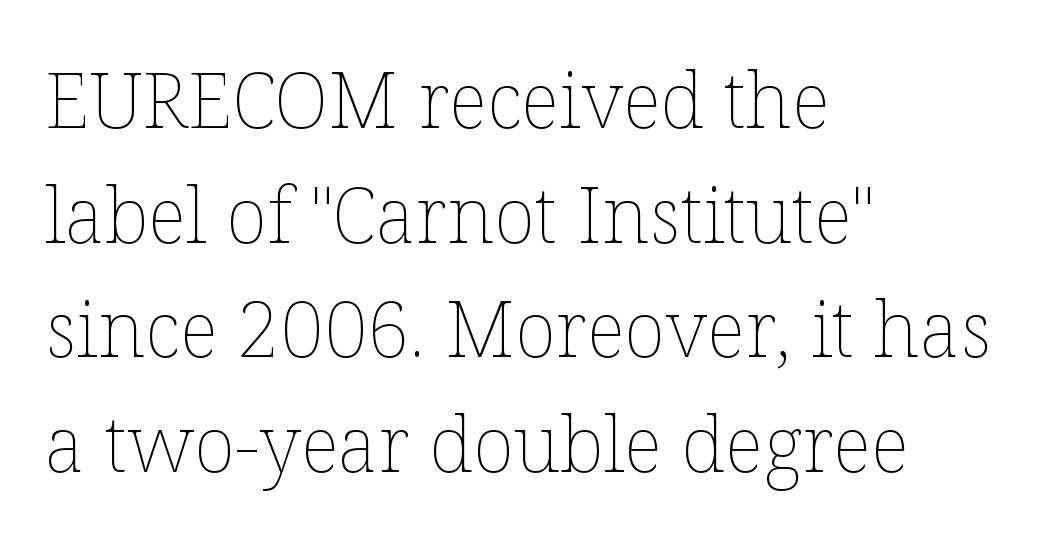
Evenly set lines give the paragraph a standard silhouette. Letters rest on an invisible, unmarked baseline. Every stem runs plumb, perpendicular to the baseline. Characters follow at the spacing the type designer built in. The strokes are not fattened; the text isn't bold.
